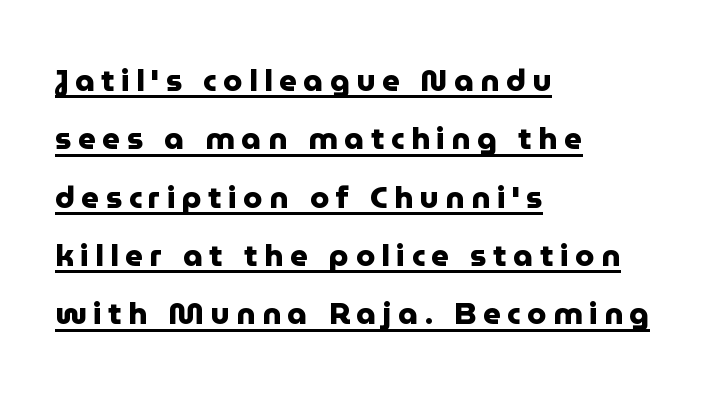
Are there feet on the stems? There aren't — it's a sans. Students, observe the line beneath the letters — that is underlining. Is the type bold? Yes — the strokes are clearly thick and heavy. Between one letter and the next there's a generous, obvious gap. Visually the block forms a straight wall on the left and a jagged coastline on the right. Think of a printed novel: that variable character pitch is what you see here.
